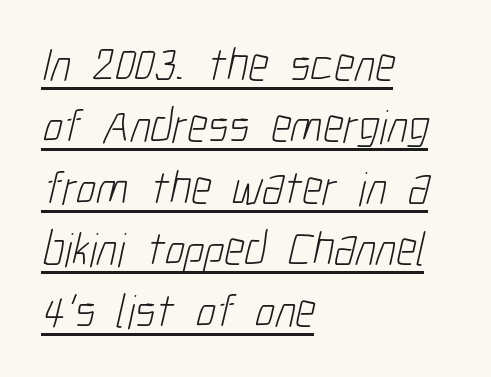
{"serif": "no", "bold": "no", "weight": "light", "width": "condensed", "stroke_contrast": "low", "x_height": "medium", "monospaced": "no", "underline": "yes", "align": "left", "line_spacing": "normal", "line_spacing_ratio": 1.28, "letter_spacing": "normal", "letter_spacing_em": 0.0, "glyph_px": 48}
